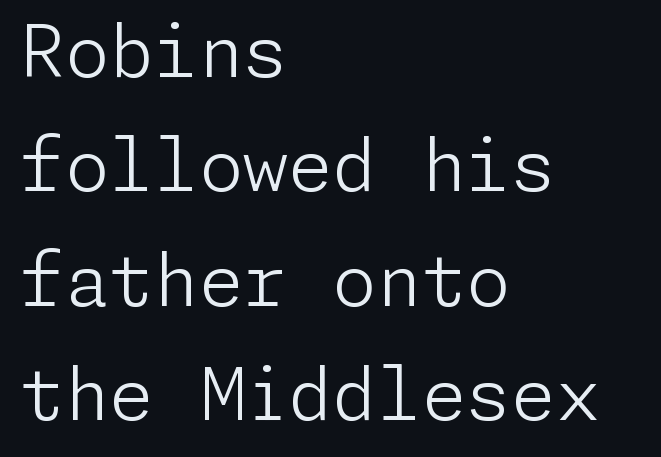
Q: Is the text bold? A: No.
Q: Is the text italic (slanted)? A: No, it is upright.
Q: Is the typeface a serif or a sans-serif typeface? A: Sans-serif.
Q: Is the text underlined? A: No.
Q: How is the paragraph aligned? A: Left-aligned.
Q: Is the spacing between letters normal or unusually wide? A: Normal.
Q: Is the spacing between lines tight, normal or loose? A: Normal.
Q: Width (condensed, normal, or wide)? A: Normal.
Q: Stroke contrast? A: Low.
Q: x-height? A: Medium.
